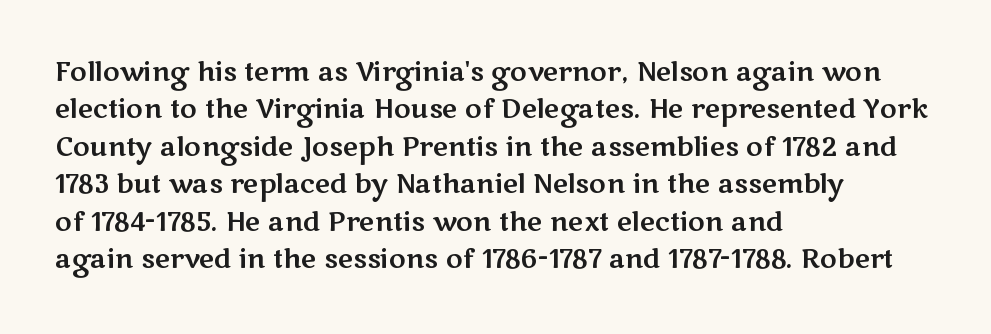
{"italic": "no", "underline": "no", "align": "left", "line_spacing": "normal", "line_spacing_ratio": 1.44, "letter_spacing": "normal", "letter_spacing_em": 0.0, "glyph_px": 26}
